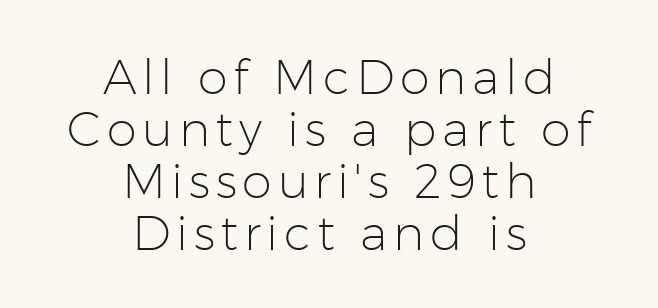
You could not count columns in this text — the font is proportionally spaced. Check the space under the baseline: it is left empty. The letters carry no serifs — their stems end cleanly without finishing strokes. Stem width sits at or under what a default text font uses. Rendered with straight, roman letterforms.
